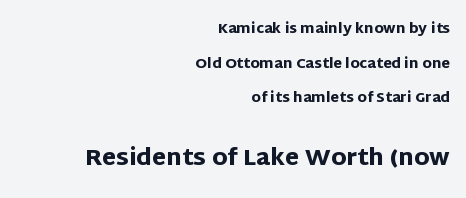
Q: Is the text bold? A: Yes.
Q: Is the text italic (slanted)? A: No, it is upright.
Q: Is the text underlined? A: No.
Q: How is the paragraph aligned? A: Right-aligned.
Q: Is the spacing between letters normal or unusually wide? A: Normal.
Q: Is the spacing between lines tight, normal or loose? A: Loose.
Q: Which block of text is set in a larger size, the first (top) or the second (bottom)? A: The second (bottom) one.
